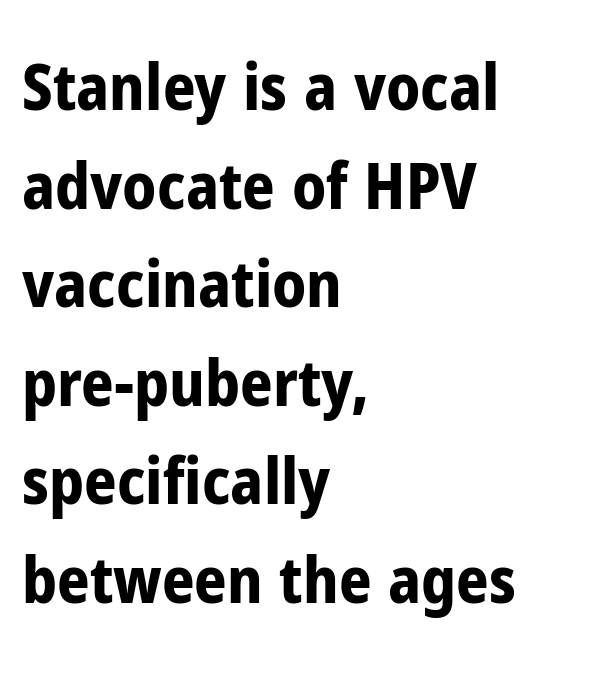
The image shows 64 px bold, condensed sans-serif type, upright; set left-aligned, normal line spacing (1.54x), normal letter spacing, not underlined; low stroke contrast and a medium x-height.
